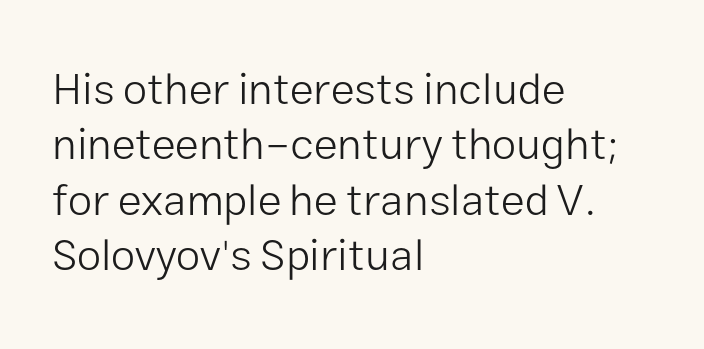
I'd call this a sans setting — the letters go barefoot. Students, note that the glyphs here touch the page at normal intervals. The specimen reads as upright at a glance. Is this a fixed-width face? No — the glyphs have proportional, varying widths. The ragged edge is on the right, which tells us the setting is flush left.
